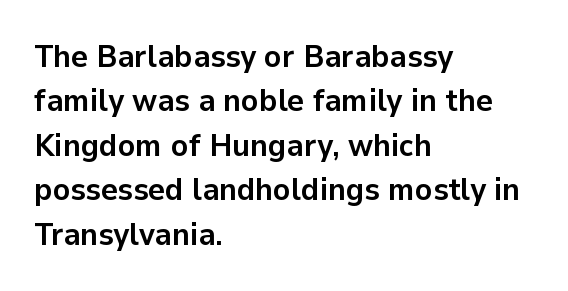
A typesetter would call this proportional, since set widths differ per character. Lines of text with bare space underneath. The letters are bold, with thick, heavy strokes. Caption: standard tracking, unaltered. No feet cap the strokes, marking this as sans-serif type.
